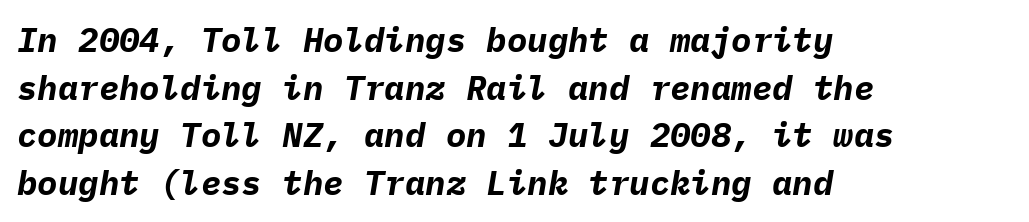
Honestly, there is no underline to notice here at all. Does the weight exceed regular? Yes, all the way to bold. Visually the block forms a straight wall on the left and a jagged coastline on the right. You could count columns in this text — the font is strictly monospaced. There's an unmistakable incline to the writing here. The rows are spaced the way most documents space them.
